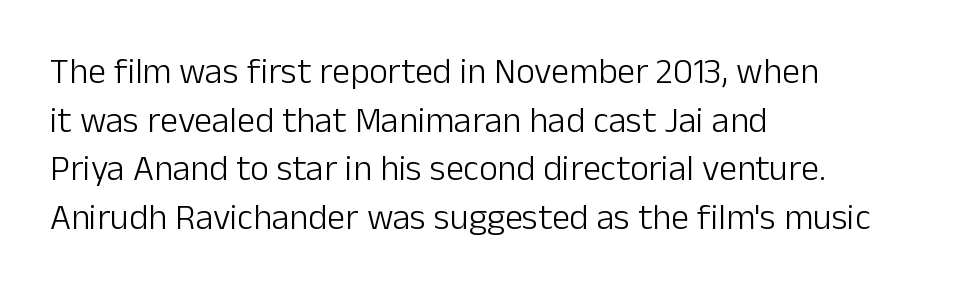
The image shows 36 px light sans-serif type, upright; set left-aligned, normal line spacing (1.35x), normal letter spacing, not underlined; low stroke contrast and a medium x-height.
